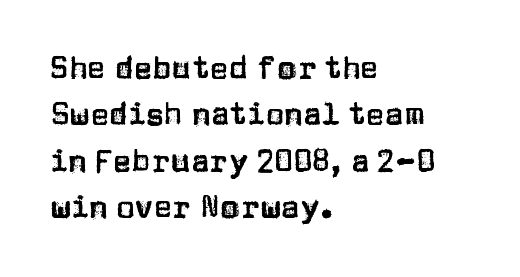
Q: Is the text italic (slanted)? A: No, it is upright.
Q: Is the typeface a serif or a sans-serif typeface? A: Sans-serif.
Q: Is the text underlined? A: No.
Q: How is the paragraph aligned? A: Left-aligned.
Q: Is the spacing between letters normal or unusually wide? A: Normal.
Q: Is the spacing between lines tight, normal or loose? A: Normal.
Q: Width (condensed, normal, or wide)? A: Normal.
Q: Stroke contrast? A: Low.
Q: x-height? A: Large.
Q: Monospaced? A: No.
